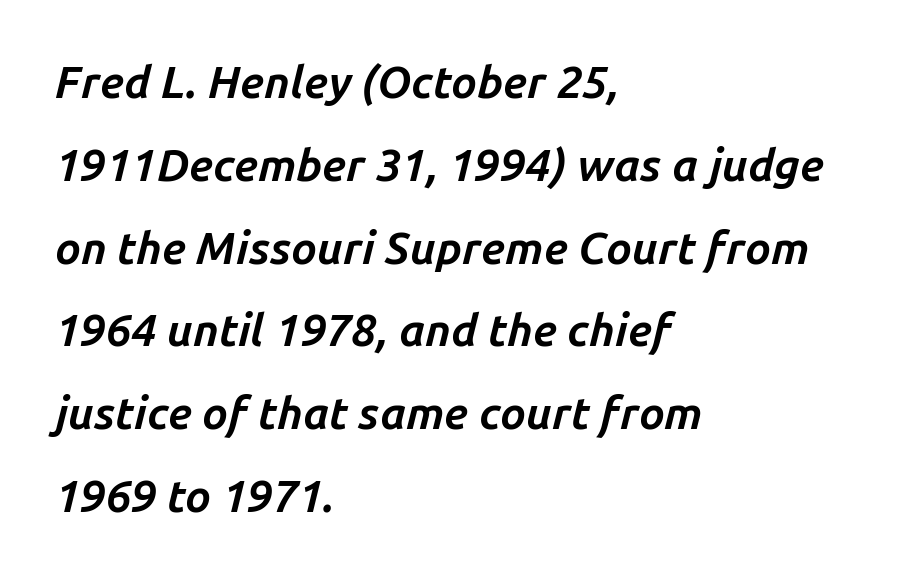
The image shows 45 px bold type, italic (leaning right); set left-aligned, line spacing 1.84x, normal letter spacing, not underlined; low stroke contrast and a medium x-height.
